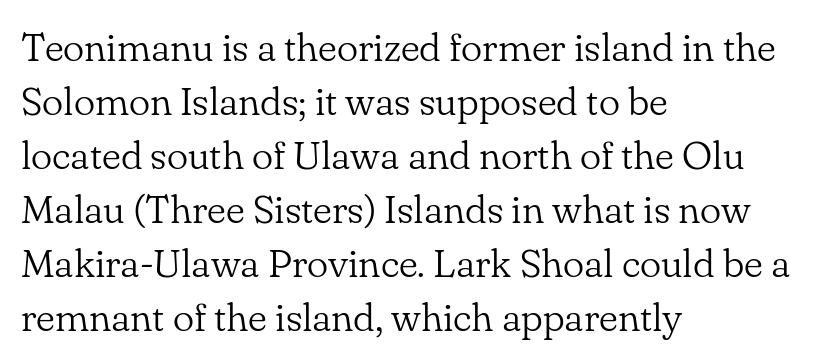
The image shows 40 px light serif type, upright; set left-aligned, normal line spacing (1.35x), normal letter spacing, not underlined; low stroke contrast and a small x-height.
